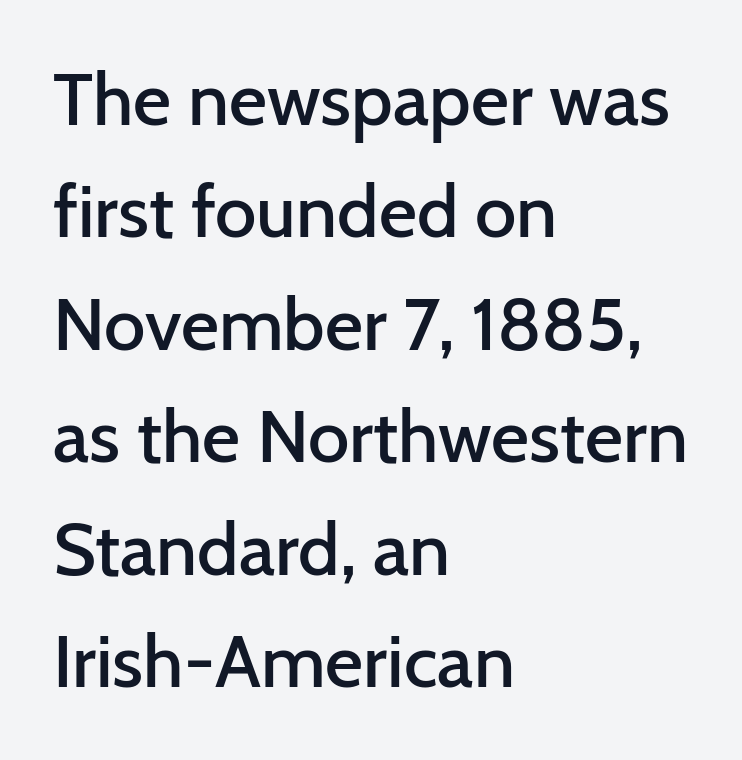
The image shows 74 px semibold sans-serif type, upright; set left-aligned, normal line spacing (1.52x), normal letter spacing, not underlined; low stroke contrast and a medium x-height.
